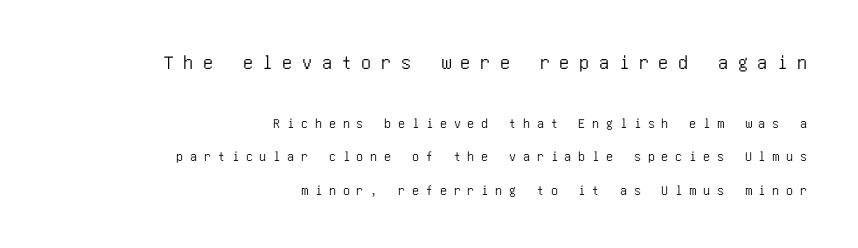
{"italic": "no", "underline": "no", "align": "right", "line_spacing": "loose", "line_spacing_ratio": 2.39, "letter_spacing": "wide", "letter_spacing_em": 0.49, "larger_block": "first", "size_ratio": 1.43, "glyph_px": 20}
